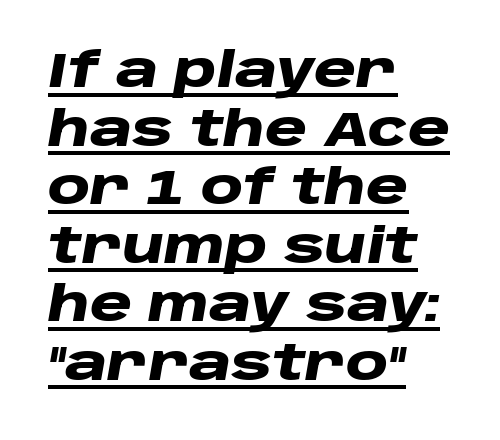
Q: Is the text bold? A: Yes.
Q: Is the text italic (slanted)? A: Yes, it leans right by about 10 degrees.
Q: Is the text underlined? A: Yes.
Q: How is the paragraph aligned? A: Left-aligned.
Q: Is the spacing between letters normal or unusually wide? A: Normal.
Q: Width (condensed, normal, or wide)? A: Wide.
Q: Stroke contrast? A: Low.
Q: x-height? A: Large.
Q: Monospaced? A: No.
